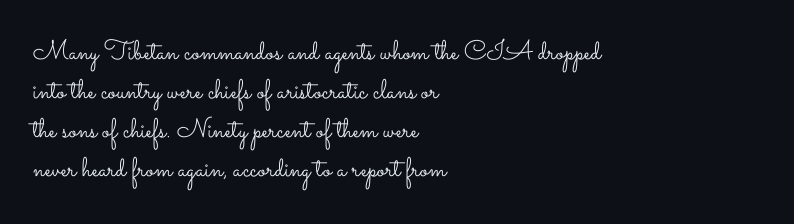
Q: Is the text bold? A: No.
Q: Is the text italic (slanted)? A: Yes.
Q: Is the text underlined? A: No.
Q: How is the paragraph aligned? A: Left-aligned.
Q: Is the spacing between letters normal or unusually wide? A: Normal.
Q: Is the spacing between lines tight, normal or loose? A: Normal.
